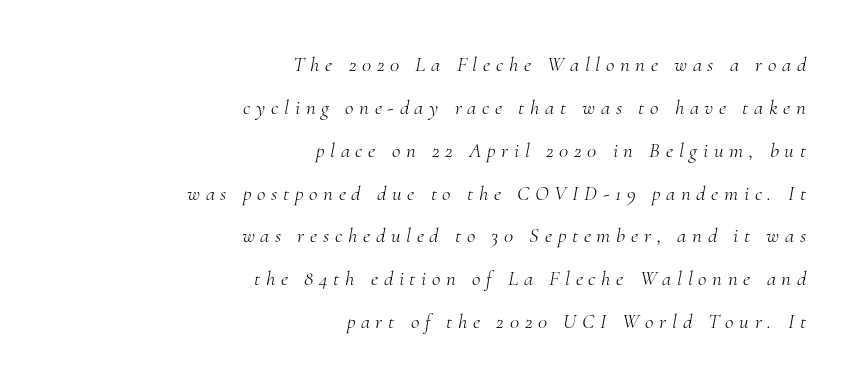
Q: Is the text bold? A: No.
Q: Is the text italic (slanted)? A: Yes, it leans right by about 10 degrees.
Q: Is the text underlined? A: No.
Q: How is the paragraph aligned? A: Right-aligned.
Q: Is the spacing between letters normal or unusually wide? A: Unusually wide.
Q: Is the spacing between lines tight, normal or loose? A: Loose.
